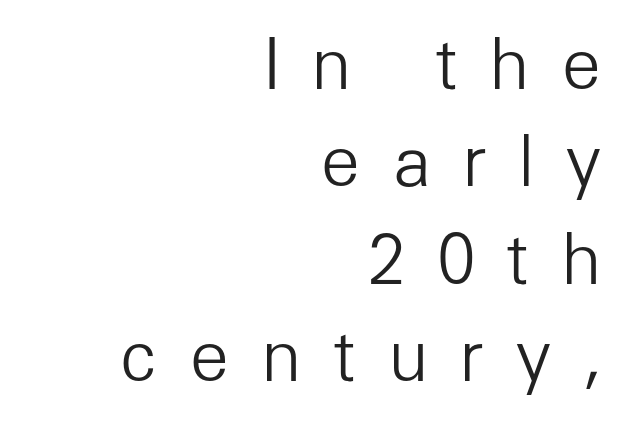
{"serif": "no", "italic": "no", "bold": "no", "weight": "light", "width": "normal", "stroke_contrast": "low", "x_height": "medium", "monospaced": "no", "underline": "no", "align": "right", "line_spacing": "normal", "line_spacing_ratio": 1.41, "letter_spacing": "wide", "letter_spacing_em": 0.45, "glyph_px": 69}
